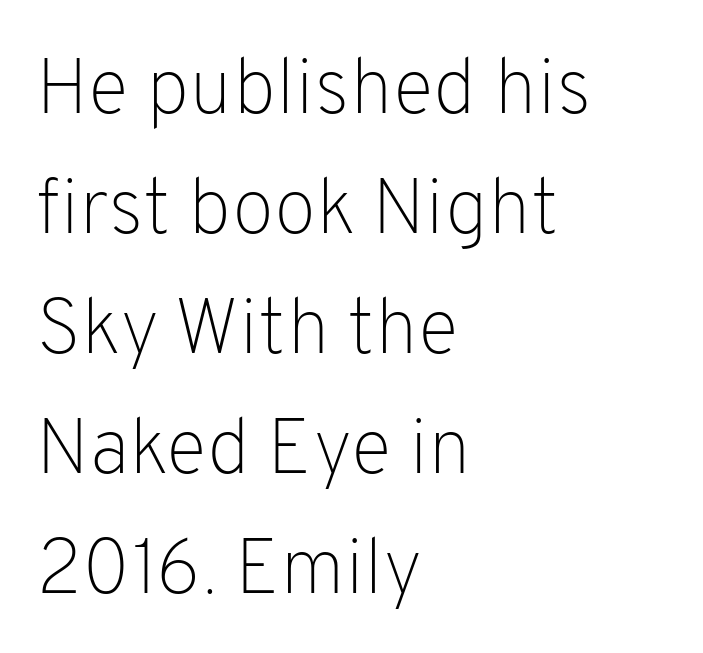
Q: Is the text bold? A: No.
Q: Is the text italic (slanted)? A: No, it is upright.
Q: Is the typeface a serif or a sans-serif typeface? A: Sans-serif.
Q: Is the text underlined? A: No.
Q: How is the paragraph aligned? A: Left-aligned.
Q: Is the spacing between letters normal or unusually wide? A: Normal.
Q: Is the spacing between lines tight, normal or loose? A: Normal.
Q: Width (condensed, normal, or wide)? A: Normal.
Q: Stroke contrast? A: Low.
Q: x-height? A: Medium.
Q: Monospaced? A: No.
